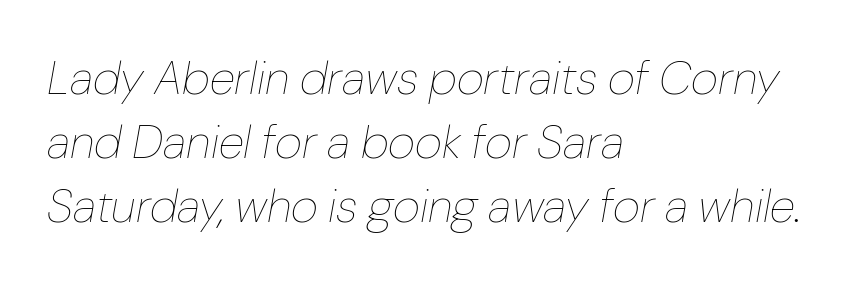
{"italic": "yes", "lean": "right", "slant_degrees": 10, "bold": "no", "weight": "thin", "width": "normal", "stroke_contrast": "low", "x_height": "medium", "monospaced": "no", "underline": "no", "align": "left", "line_spacing": "normal", "line_spacing_ratio": 1.36, "letter_spacing": "normal", "letter_spacing_em": 0.0, "glyph_px": 47}
